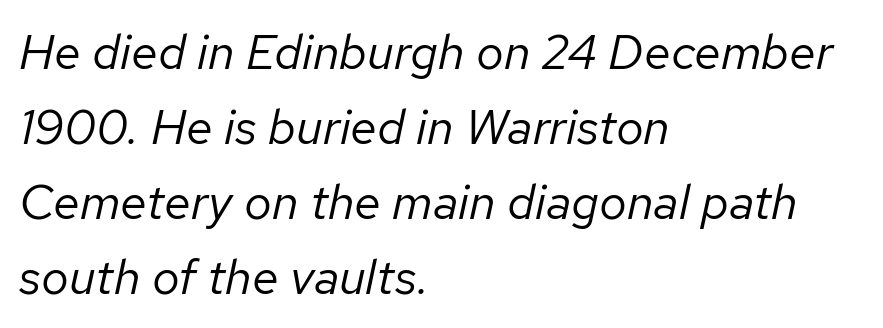
Any mark beneath the type? The region is blank. Horizontally, the lines are justified to the leading edge only. The tracking reads as untouched default to a designer's eye. The rendering uses natural spacing where letterforms have individual widths.
